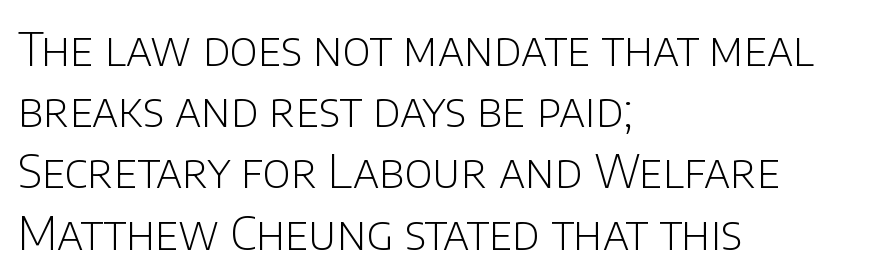
Q: Is the text bold? A: No.
Q: Is the text italic (slanted)? A: No, it is upright.
Q: Is the typeface a serif or a sans-serif typeface? A: Sans-serif.
Q: Is the text underlined? A: No.
Q: How is the paragraph aligned? A: Left-aligned.
Q: Is the spacing between letters normal or unusually wide? A: Normal.
Q: Is the spacing between lines tight, normal or loose? A: Normal.
Q: Width (condensed, normal, or wide)? A: Normal.
Q: Stroke contrast? A: Low.
Q: x-height? A: Large.
Q: Monospaced? A: No.
